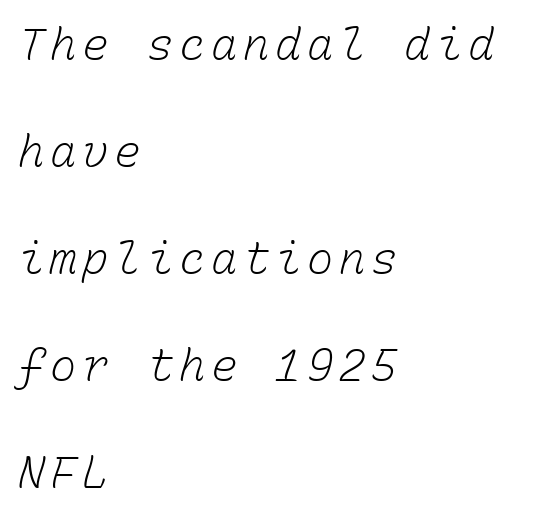
On a weight scale, this lands at 450 or below. The typesetter chose a ragged-right arrangement here. Reading down the column, the eye jumps a long way to each next line. Letters rest on an invisible, unmarked baseline.
